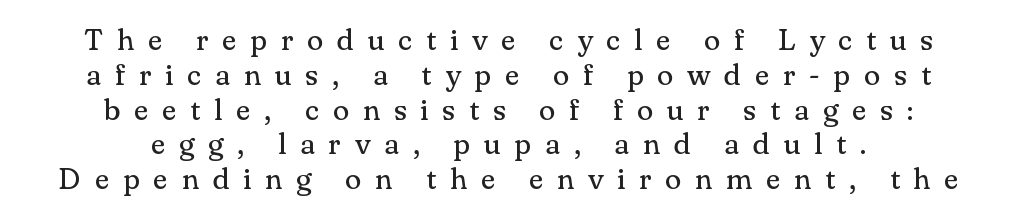
This is the regular roman posture of the typeface. Looks like regular typesetting: each glyph gets only the width it needs. Glance below the letters and you will spot only blank space. I'd call this a serif setting — the letters wear small feet.
